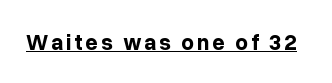
Heft: maximum for text — a bold. The rendering uses the underline text-decoration. Do the letters lean? They stand straight.
